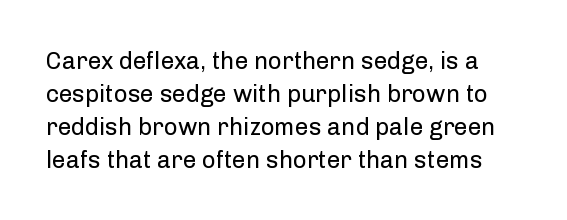
Compared with typical paragraphs, the rows here are spaced about the same. Stroke thickness stays within the range of a standard reading face or lighter. Words appear dense and cohesive because spacing is normal. Only glyphs here, with clear space below each row. This is the regular roman posture of the typeface.
